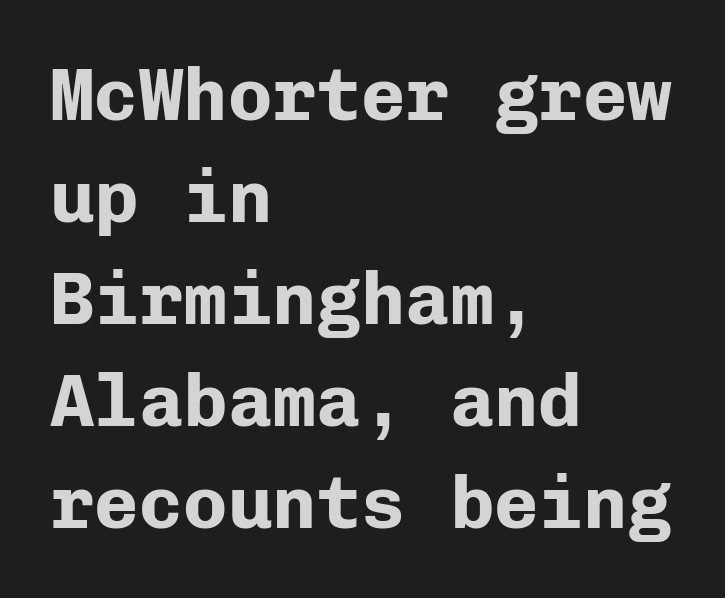
The image shows 74 px bold sans-serif type, upright, monospaced; set left-aligned, normal line spacing (1.38x), normal letter spacing, not underlined; low stroke contrast and a medium x-height.
